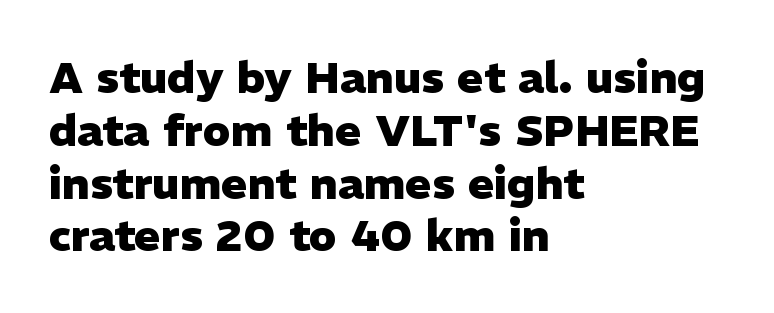
Q: Is the text bold? A: Yes.
Q: Is the text italic (slanted)? A: No, it is upright.
Q: Is the typeface a serif or a sans-serif typeface? A: Sans-serif.
Q: Is the text underlined? A: No.
Q: How is the paragraph aligned? A: Left-aligned.
Q: Is the spacing between letters normal or unusually wide? A: Normal.
Q: Width (condensed, normal, or wide)? A: Normal.
Q: Stroke contrast? A: Low.
Q: x-height? A: Medium.
Q: Monospaced? A: No.
